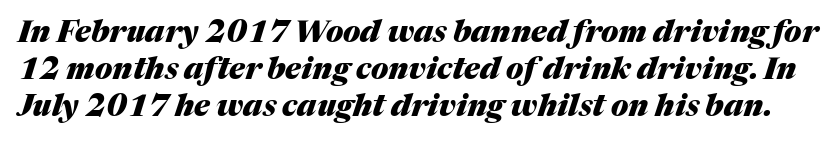
The image shows 30 px heavy type, italic (leaning right); set line spacing 1.23x, normal letter spacing, not underlined; medium stroke contrast and a medium x-height.
